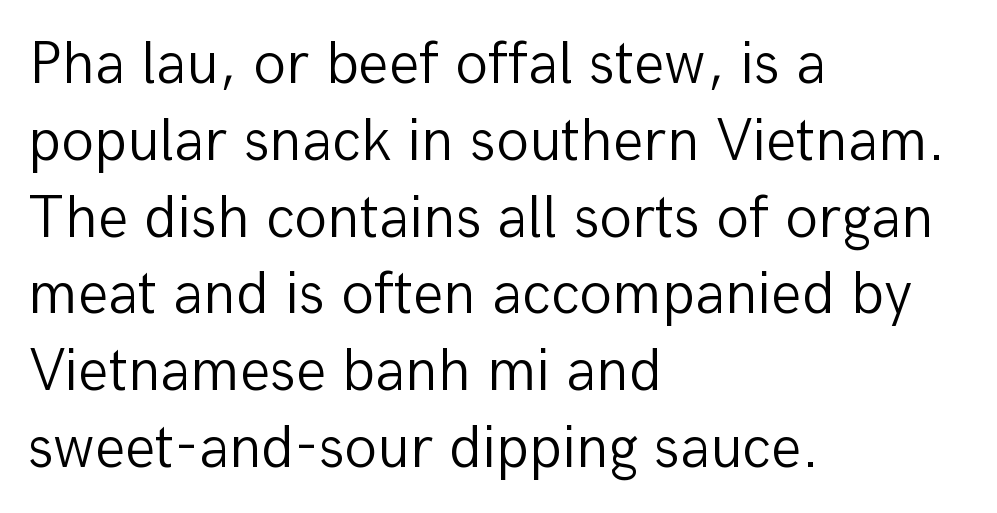
Q: Is the text bold? A: No.
Q: Is the text italic (slanted)? A: No, it is upright.
Q: Is the typeface a serif or a sans-serif typeface? A: Sans-serif.
Q: Is the text underlined? A: No.
Q: How is the paragraph aligned? A: Left-aligned.
Q: Is the spacing between letters normal or unusually wide? A: Normal.
Q: Is the spacing between lines tight, normal or loose? A: Normal.
Q: Width (condensed, normal, or wide)? A: Normal.
Q: Stroke contrast? A: Low.
Q: x-height? A: Medium.
Q: Monospaced? A: No.
